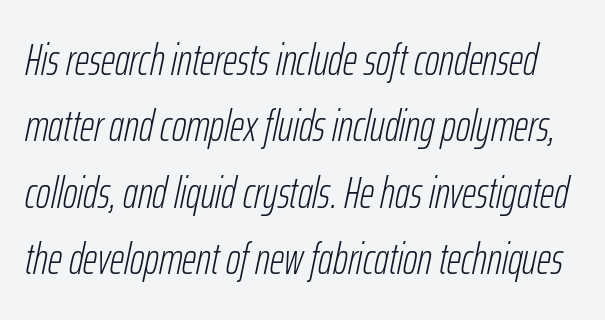
The letters sit at their default tracking, neither squeezed nor spread. Is the type heavy? It reads as light-to-regular instead. Looking at the ascenders, they clearly lean. These lines are rendered in a variable-pitch font.
